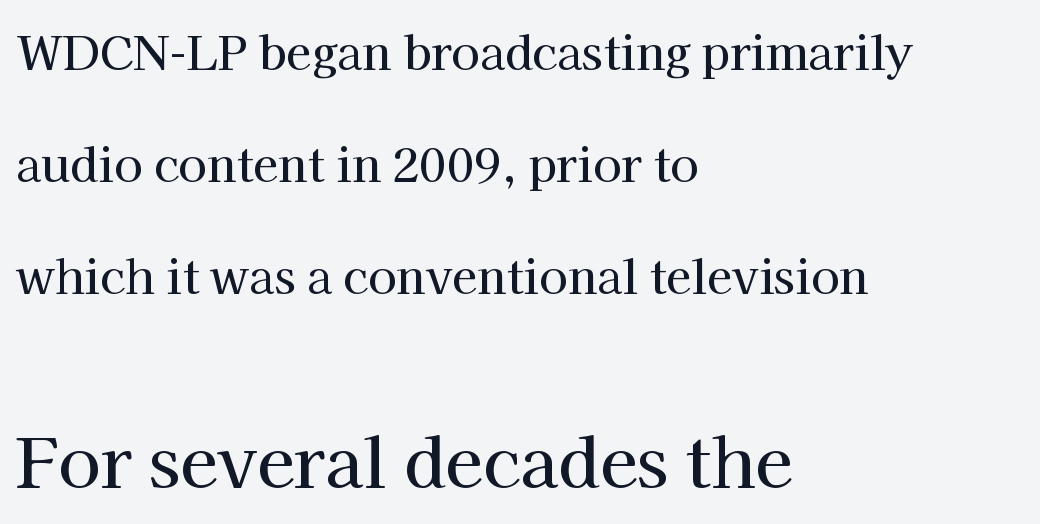
The image shows 69 px serif type, upright; set left-aligned, loose line spacing (2.43x), normal letter spacing, not underlined; the second (bottom) block is 1.5x larger; high stroke contrast and a medium x-height.
